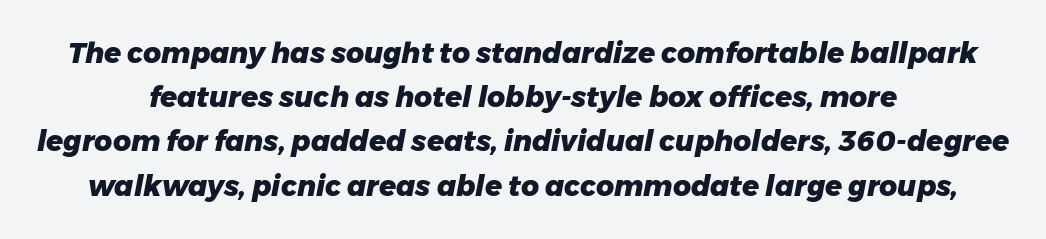
{"italic": "yes", "lean": "right", "slant_degrees": 11, "bold": "yes", "weight": "heavy", "width": "normal", "stroke_contrast": "low", "x_height": "medium", "monospaced": "no", "underline": "no", "align": "center", "line_spacing": "normal", "line_spacing_ratio": 1.58, "letter_spacing": "normal", "letter_spacing_em": 0.0, "glyph_px": 28}
